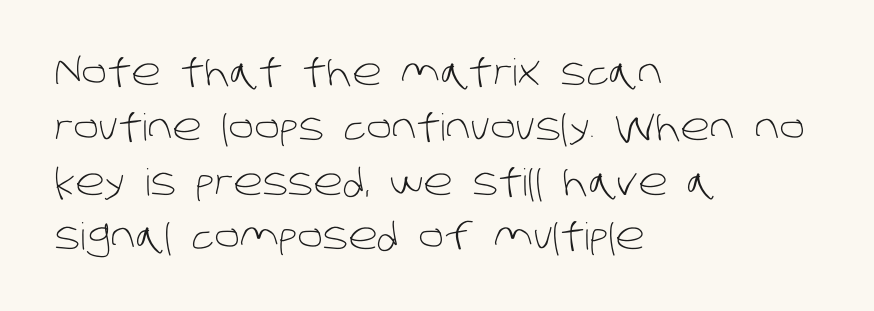
{"serif": "no", "bold": "no", "weight": "light", "width": "normal", "stroke_contrast": "low", "x_height": "large", "monospaced": "no", "underline": "no", "align": "left", "line_spacing": "normal", "line_spacing_ratio": 1.48, "letter_spacing": "normal", "letter_spacing_em": 0.0, "glyph_px": 37}
